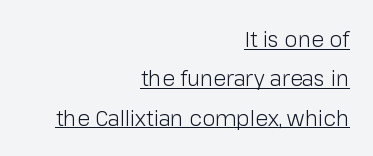
Q: Is the text bold? A: No.
Q: Is the text italic (slanted)? A: No, it is upright.
Q: Is the text underlined? A: Yes.
Q: How is the paragraph aligned? A: Right-aligned.
Q: Is the spacing between letters normal or unusually wide? A: Normal.
